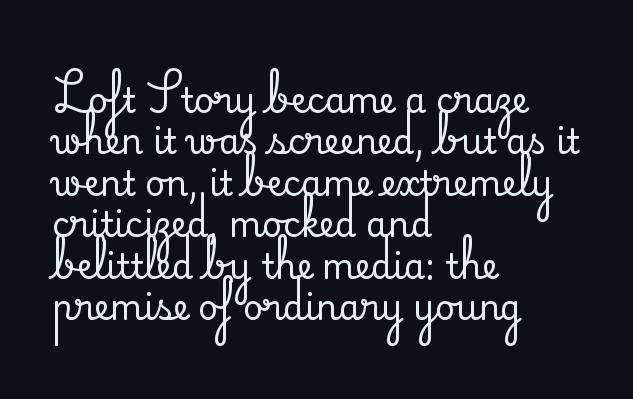
The letterforms sit shoulder to shoulder at normal distance. The passage shown is not underscored anywhere. Spacing verdict: proportional, widths tailored to each character. One-word summary of the alignment: left. What kind of face is this? One with serifs. You can tell it's not italic because the verticals are truly vertical.
